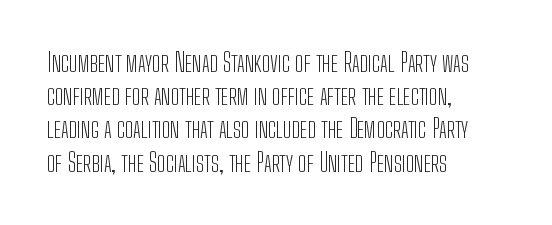
The image shows 25 px text type, upright; set left-aligned, normal line spacing (1.33x), normal letter spacing, not underlined.
